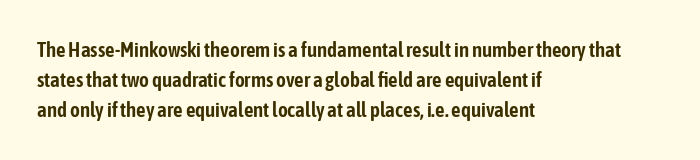
Q: Is the text italic (slanted)? A: No, it is upright.
Q: Is the text underlined? A: No.
Q: How is the paragraph aligned? A: Left-aligned.
Q: Is the spacing between letters normal or unusually wide? A: Normal.
Q: Is the spacing between lines tight, normal or loose? A: Normal.
